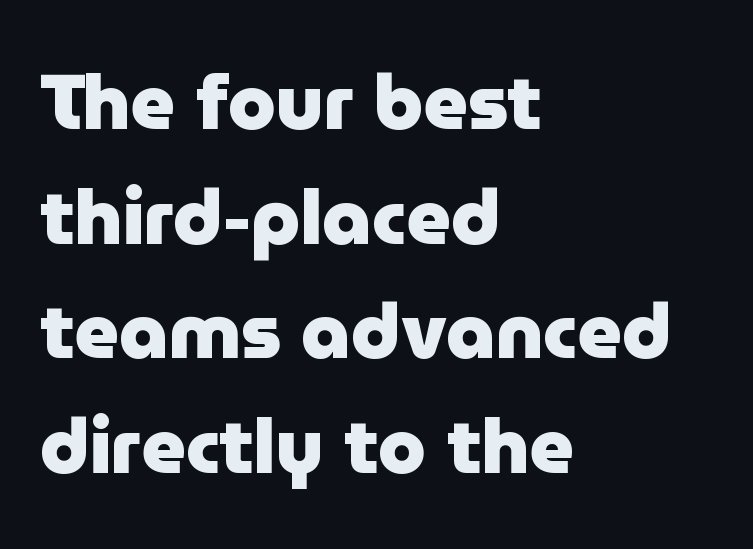
{"serif": "no", "italic": "no", "bold": "yes", "weight": "heavy", "width": "normal", "stroke_contrast": "low", "x_height": "medium", "monospaced": "no", "underline": "no", "align": "left", "line_spacing": "normal", "line_spacing_ratio": 1.49, "letter_spacing": "normal", "letter_spacing_em": 0.0, "glyph_px": 77}
